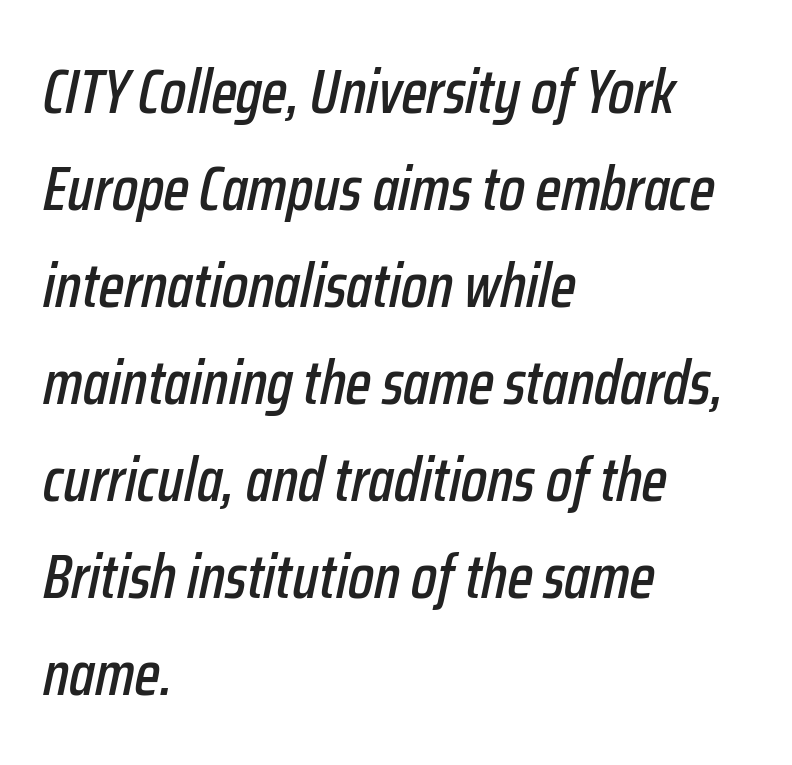
Successive baselines arrive at the customary interval. Layout note: lines flush left. Here the glyphs are tracked normally, forming tight word shapes. Each letter keeps its own natural width here, so spacing adapts to shape.
